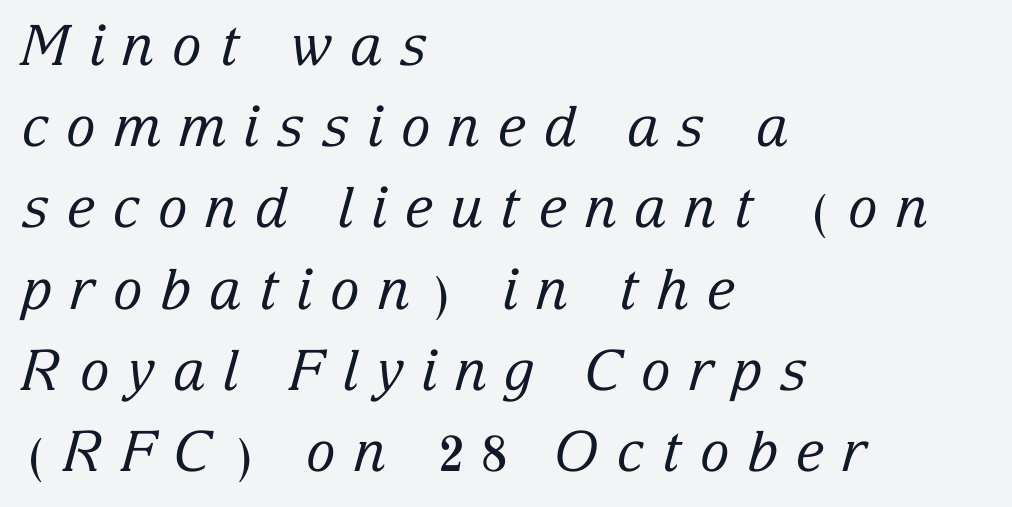
Descenders hang freely into open space. The weight tops out at a normal text grade. These lines are rendered in a variable-pitch font. If you drew a ruler down the left edge, every line would touch it.
